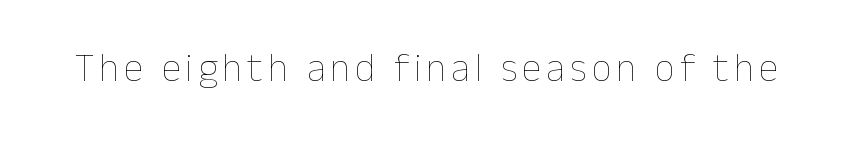
Q: Is the text bold? A: No.
Q: Is the text italic (slanted)? A: No, it is upright.
Q: Is the text underlined? A: No.
Q: Width (condensed, normal, or wide)? A: Normal.
Q: Stroke contrast? A: Low.
Q: x-height? A: Medium.
Q: Monospaced? A: No.
